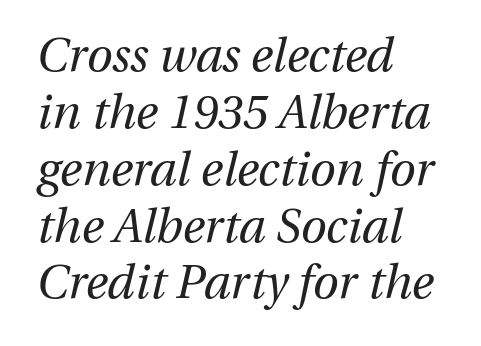
Q: Is the text bold? A: No.
Q: Is the text italic (slanted)? A: Yes, it leans right by about 13 degrees.
Q: Is the text underlined? A: No.
Q: How is the paragraph aligned? A: Left-aligned.
Q: Is the spacing between letters normal or unusually wide? A: Normal.
Q: Width (condensed, normal, or wide)? A: Normal.
Q: Stroke contrast? A: Medium.
Q: x-height? A: Medium.
Q: Monospaced? A: No.
